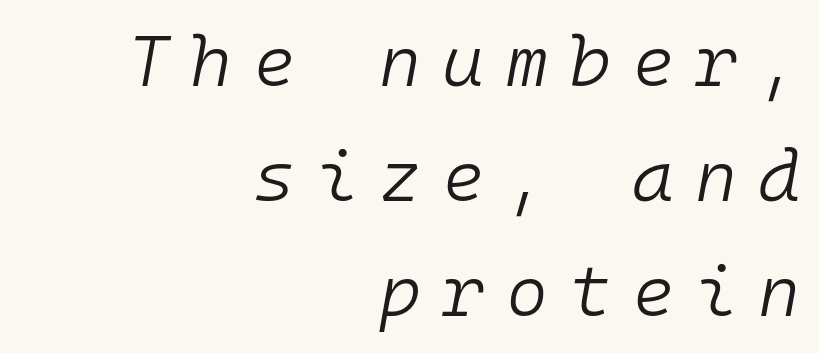
Q: Is the text bold? A: No.
Q: Is the text italic (slanted)? A: Yes, it leans right by about 10 degrees.
Q: Is the text underlined? A: No.
Q: How is the paragraph aligned? A: Right-aligned.
Q: Is the spacing between letters normal or unusually wide? A: Unusually wide.
Q: Is the spacing between lines tight, normal or loose? A: Normal.
Q: Width (condensed, normal, or wide)? A: Normal.
Q: Stroke contrast? A: Low.
Q: x-height? A: Medium.
Q: Monospaced? A: Yes.
